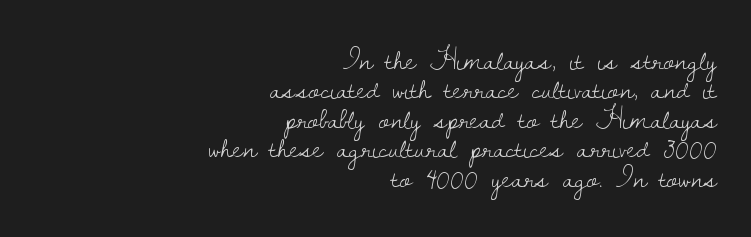
The image shows 31 px light serif type; set right-aligned, tight line spacing (0.95x), normal letter spacing, not underlined; low stroke contrast and a small x-height.
